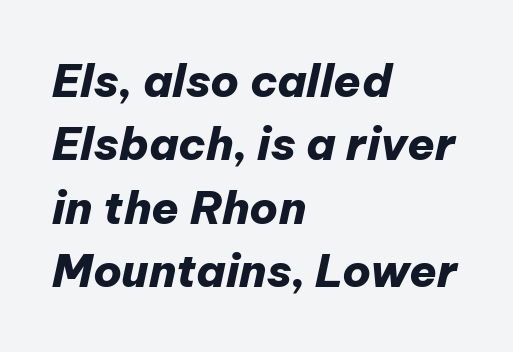
{"italic": "yes", "lean": "right", "slant_degrees": 12, "bold": "yes", "weight": "heavy", "width": "normal", "stroke_contrast": "low", "x_height": "medium", "monospaced": "no", "underline": "no", "align": "left", "line_spacing": "normal", "line_spacing_ratio": 1.41, "letter_spacing": "normal", "letter_spacing_em": 0.0, "glyph_px": 45}
